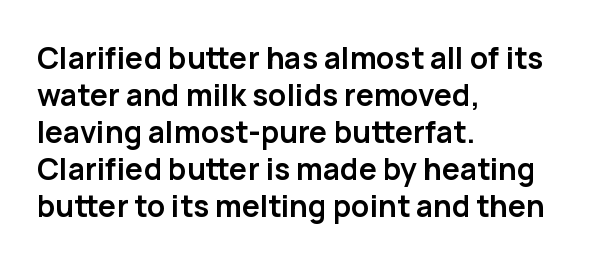
The axis of the letterforms is exactly vertical. Looks like regular typesetting: each glyph gets only the width it needs. Words appear dense and cohesive because spacing is normal. The lines in this sample share a left origin and differ only in where they stop. The zone under the glyphs is completely vacant. Each letter's strokes conclude bluntly, with no projecting serifs.
